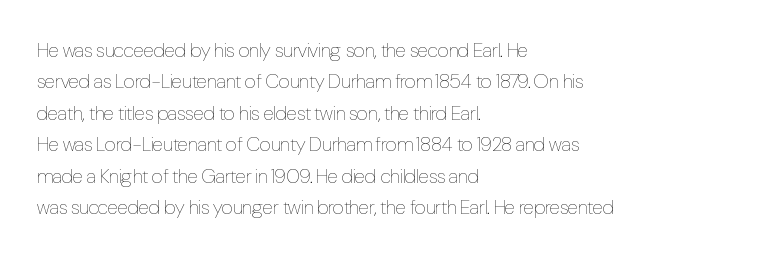
{"italic": "no", "bold": "no", "underline": "no", "align": "left", "line_spacing": "normal", "line_spacing_ratio": 1.57, "letter_spacing": "normal", "letter_spacing_em": 0.0, "glyph_px": 20}
